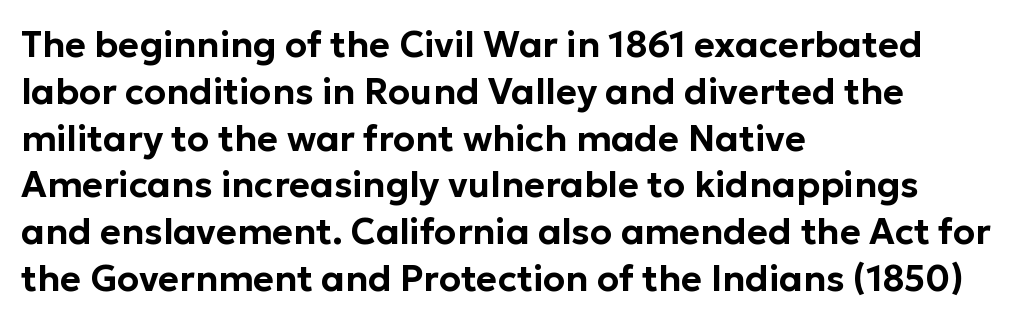
Q: Is the text italic (slanted)? A: No, it is upright.
Q: Is the typeface a serif or a sans-serif typeface? A: Sans-serif.
Q: Is the text underlined? A: No.
Q: How is the paragraph aligned? A: Left-aligned.
Q: Is the spacing between letters normal or unusually wide? A: Normal.
Q: Is the spacing between lines tight, normal or loose? A: Normal.
Q: Width (condensed, normal, or wide)? A: Normal.
Q: Stroke contrast? A: Low.
Q: x-height? A: Medium.
Q: Monospaced? A: No.
